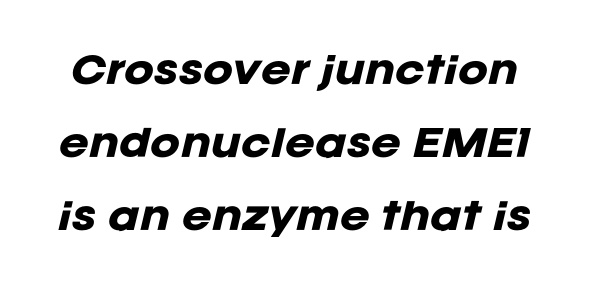
Nothing unusual about the tracking: characters are spaced as the font intends. This rendering features lettering with no underline. Airy leading. Note the varied advance widths — an 'i' is clearly narrower than an 'm'.
